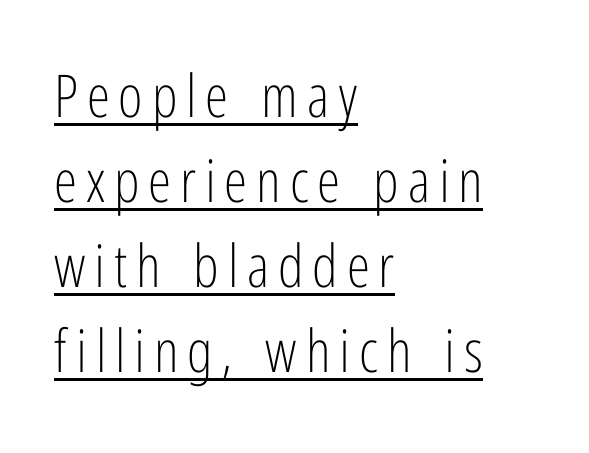
The image shows 59 px light, condensed sans-serif type, upright; set left-aligned, normal line spacing (1.44x), underlined; low stroke contrast and a medium x-height.
